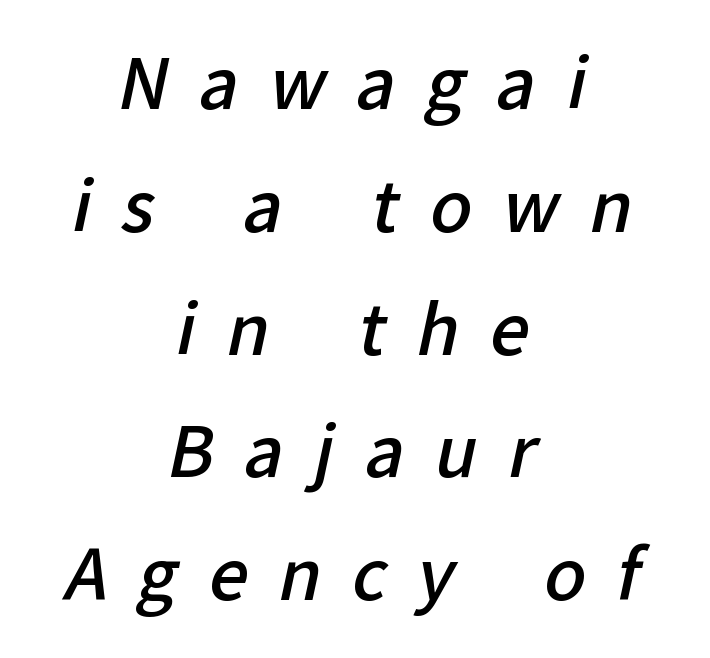
A sans-serif font was chosen for this passage. Inter-character spacing is expanded well beyond the font's built-in metrics. Nobody drew a line under any word here. This is moderately heavy type, rendered in semibold. A typesetter would call this proportional, since set widths differ per character.
